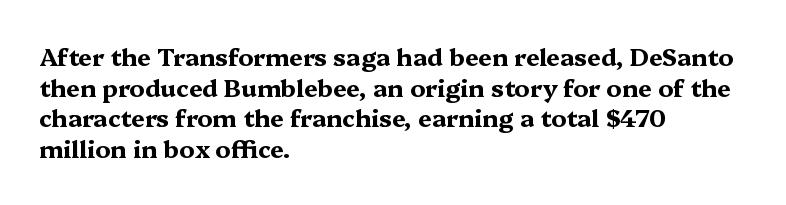
{"italic": "no", "bold": "yes", "underline": "no", "align": "left", "line_spacing": "normal", "line_spacing_ratio": 1.28, "letter_spacing": "normal", "letter_spacing_em": 0.0, "glyph_px": 24}
